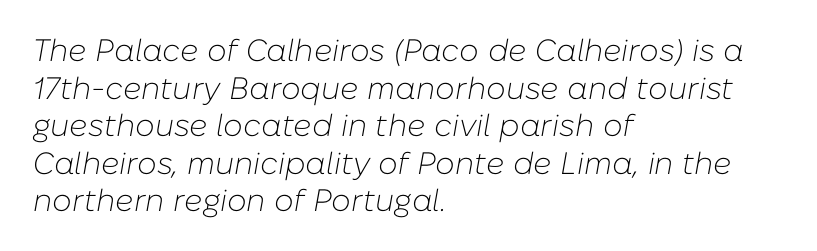
The image shows 31 px light type, italic (leaning right); set left-aligned, line spacing 1.21x, normal letter spacing, not underlined; low stroke contrast and a medium x-height.
